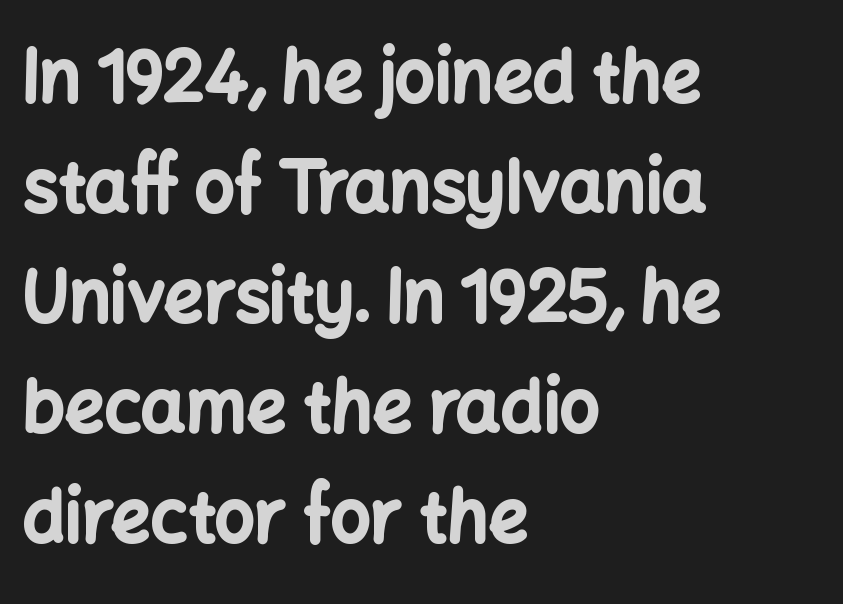
The image shows 70 px bold sans-serif type, upright; set left-aligned, normal line spacing (1.57x), normal letter spacing, not underlined; low stroke contrast and a medium x-height.
